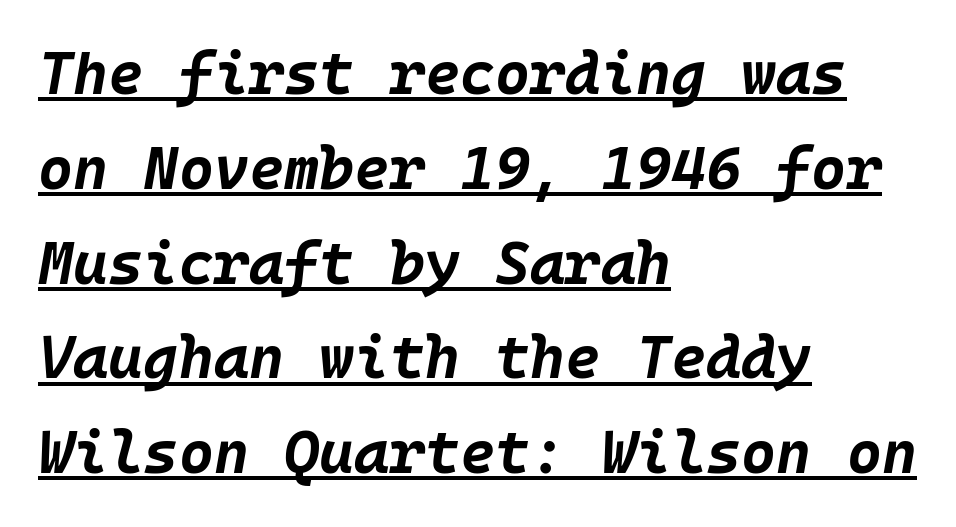
Beneath each row of characters lies a ruled line. An italicized treatment has been applied to the whole sample. Regarding leading, the lines here are spaced in the standard way. You'd pick this weight for a headline — it's a proper bold.
